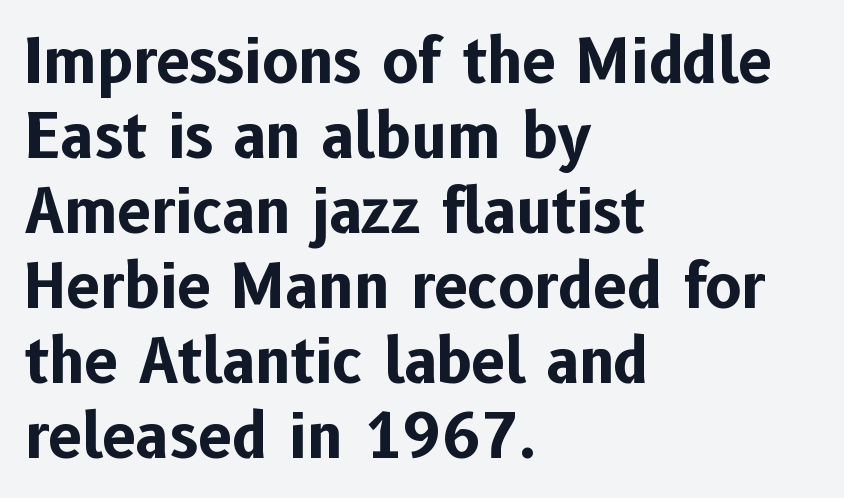
Vertically, the passage feels balanced, rows spaced as you'd expect. Classification — sans serif. Typesetter's note: full bold, strokes at maximum text heaviness. All the whitespace from short lines collects on the right. A bare baseline throughout the passage. Every character sits straight up, as roman type does.
